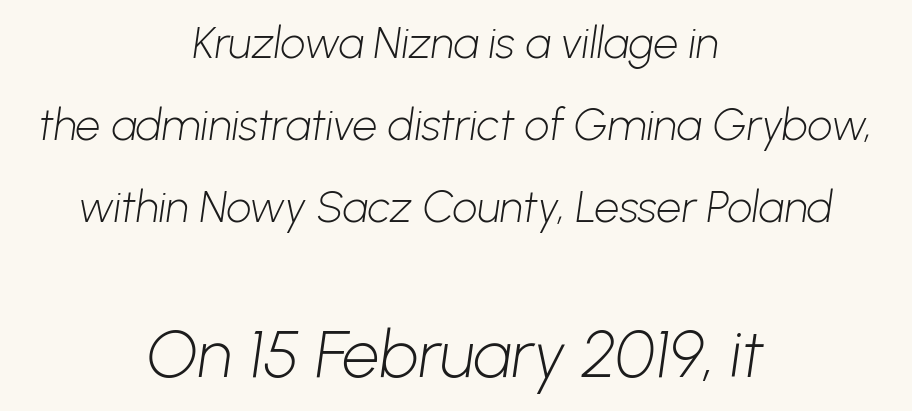
Q: Is the text bold? A: No.
Q: Is the typeface a serif or a sans-serif typeface? A: Sans-serif.
Q: Is the text underlined? A: No.
Q: How is the paragraph aligned? A: Centered.
Q: Is the spacing between letters normal or unusually wide? A: Normal.
Q: Which block of text is set in a larger size, the first (top) or the second (bottom)? A: The second (bottom) one.
Q: Width (condensed, normal, or wide)? A: Normal.
Q: Stroke contrast? A: Low.
Q: x-height? A: Medium.
Q: Monospaced? A: No.
